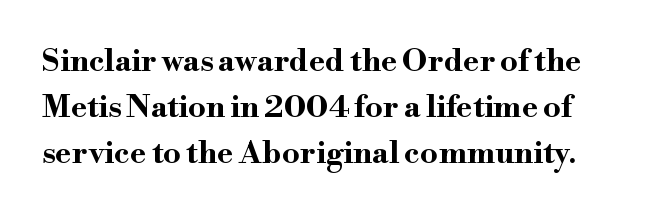
{"serif": "yes", "italic": "no", "bold": "yes", "weight": "bold", "width": "wide", "stroke_contrast": "high", "x_height": "small", "monospaced": "no", "underline": "no", "line_spacing": "normal", "line_spacing_ratio": 1.49, "letter_spacing": "normal", "letter_spacing_em": 0.0, "glyph_px": 31}
